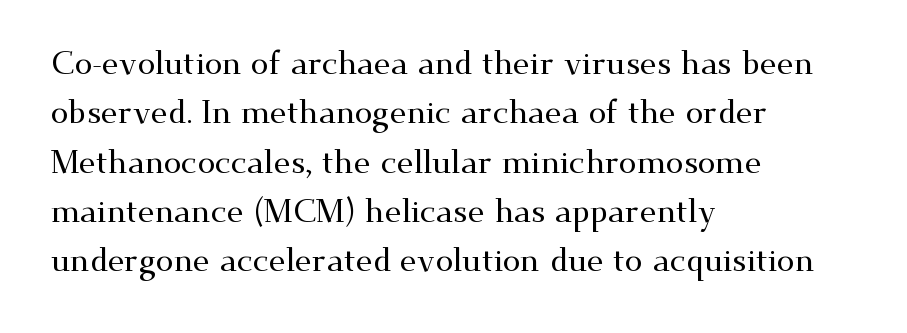
{"serif": "yes", "italic": "no", "width": "wide", "stroke_contrast": "medium", "x_height": "small", "monospaced": "no", "underline": "no", "align": "left", "line_spacing": "normal", "line_spacing_ratio": 1.54, "letter_spacing": "normal", "letter_spacing_em": 0.0, "glyph_px": 32}
